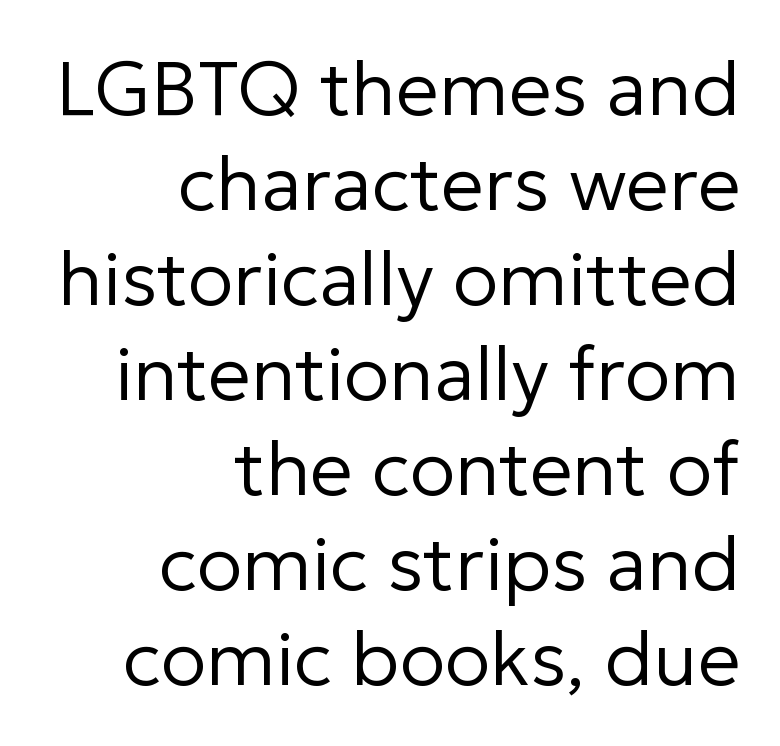
The image shows 76 px regular-weight sans-serif type, upright; set right-aligned, normal line spacing (1.25x), normal letter spacing, not underlined; low stroke contrast and a medium x-height.
